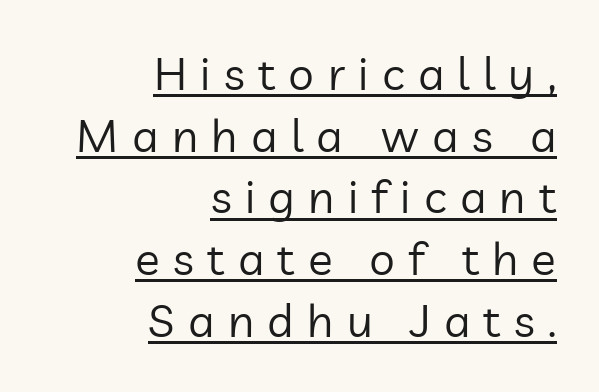
Q: Is the text bold? A: No.
Q: Is the text italic (slanted)? A: No, it is upright.
Q: Is the typeface a serif or a sans-serif typeface? A: Sans-serif.
Q: Is the text underlined? A: Yes.
Q: How is the paragraph aligned? A: Right-aligned.
Q: Is the spacing between letters normal or unusually wide? A: Unusually wide.
Q: Is the spacing between lines tight, normal or loose? A: Normal.
Q: Width (condensed, normal, or wide)? A: Normal.
Q: Stroke contrast? A: Low.
Q: x-height? A: Medium.
Q: Monospaced? A: No.
